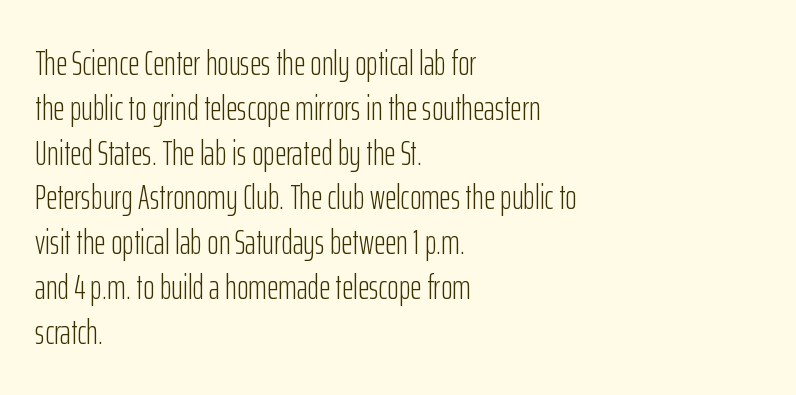
Unmarked baselines from the first word to the last. Short and long lines alike share a common starting point at left. These lines are rendered in a variable-pitch font. The leading is moderate, giving the passage an even texture. This rendering employs a face without finishing strokes, i.e., a sans-serif.
